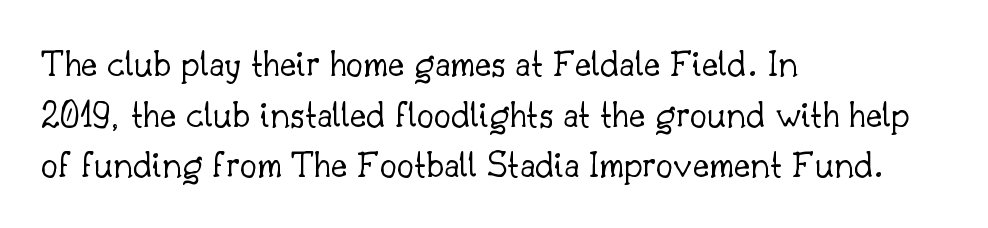
Notice how the passage keeps a crisp vertical edge on the left only. The rendering uses a moderate line-height, typical for paragraphs. Quick note: underline off. Nope, not italic — everything's standing straight.
